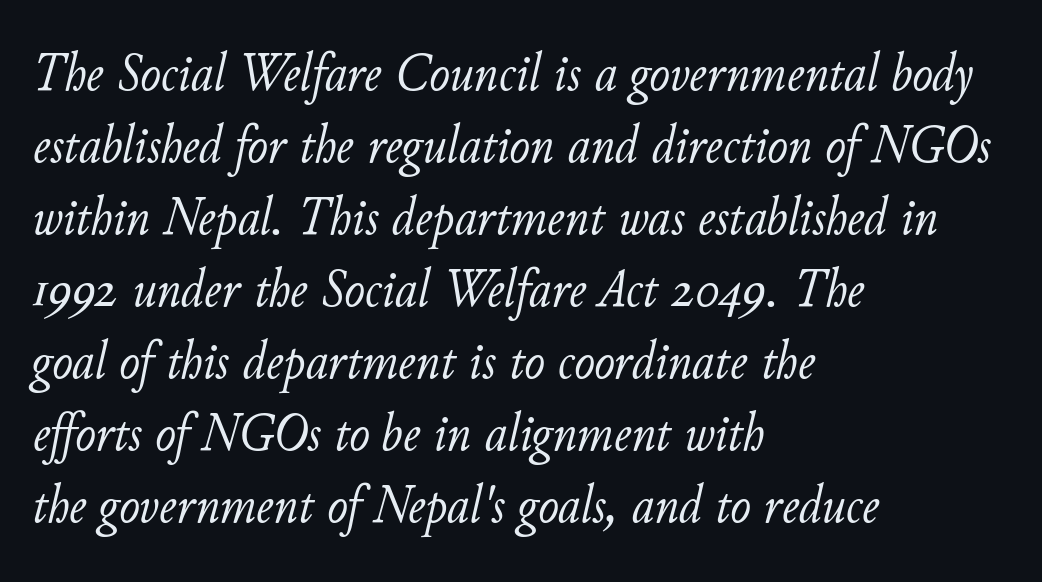
Plain, unruled lines of type. The face used here has a pronounced slope to its letters. Unbolded letterforms with no extra heft. Leftover space on each line is placed entirely after the last word. Proportional: the letters do not fall into vertical columns. Regarding leading, the lines here are spaced in the standard way.
